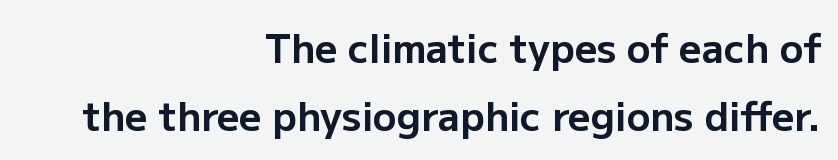
Q: Is the text bold? A: Yes.
Q: Is the text italic (slanted)? A: No, it is upright.
Q: Is the typeface a serif or a sans-serif typeface? A: Sans-serif.
Q: Is the text underlined? A: No.
Q: How is the paragraph aligned? A: Right-aligned.
Q: Is the spacing between letters normal or unusually wide? A: Normal.
Q: Width (condensed, normal, or wide)? A: Normal.
Q: Stroke contrast? A: Low.
Q: x-height? A: Medium.
Q: Monospaced? A: No.
